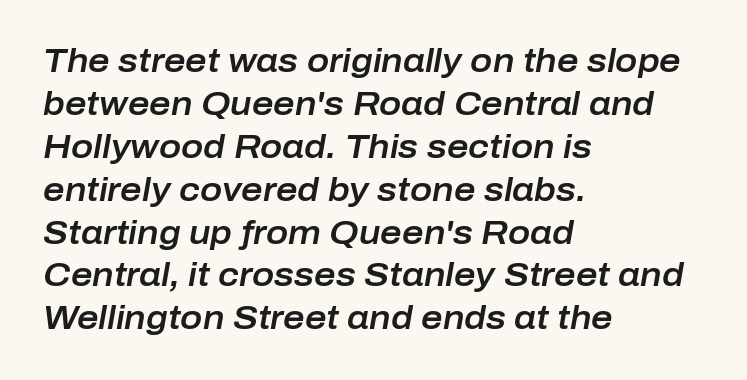
Q: Is the text italic (slanted)? A: Yes, it leans right by about 10 degrees.
Q: Is the text underlined? A: No.
Q: How is the paragraph aligned? A: Left-aligned.
Q: Is the spacing between letters normal or unusually wide? A: Normal.
Q: Is the spacing between lines tight, normal or loose? A: Normal.
Q: Width (condensed, normal, or wide)? A: Normal.
Q: Stroke contrast? A: Low.
Q: x-height? A: Medium.
Q: Monospaced? A: No.
